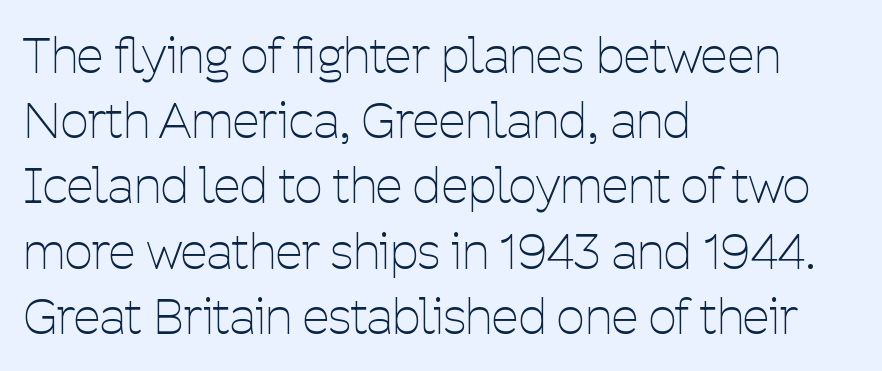
{"serif": "no", "italic": "no", "bold": "no", "weight": "thin", "width": "condensed", "stroke_contrast": "low", "x_height": "medium", "monospaced": "no", "underline": "no", "align": "left", "line_spacing": "normal", "line_spacing_ratio": 1.33, "letter_spacing": "normal", "letter_spacing_em": 0.0, "glyph_px": 49}
